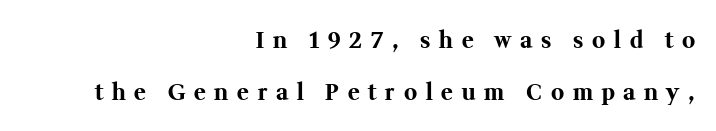
Q: Is the text bold? A: Yes.
Q: Is the text italic (slanted)? A: No, it is upright.
Q: Is the text underlined? A: No.
Q: How is the paragraph aligned? A: Right-aligned.
Q: Is the spacing between letters normal or unusually wide? A: Unusually wide.
Q: Is the spacing between lines tight, normal or loose? A: Loose.
